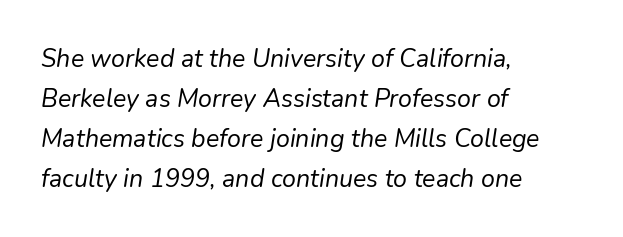
{"italic": "yes", "lean": "right", "slant_degrees": 9, "bold": "no", "underline": "no", "align": "left", "line_spacing": "normal", "line_spacing_ratio": 1.6, "letter_spacing": "normal", "letter_spacing_em": 0.0, "glyph_px": 25}
